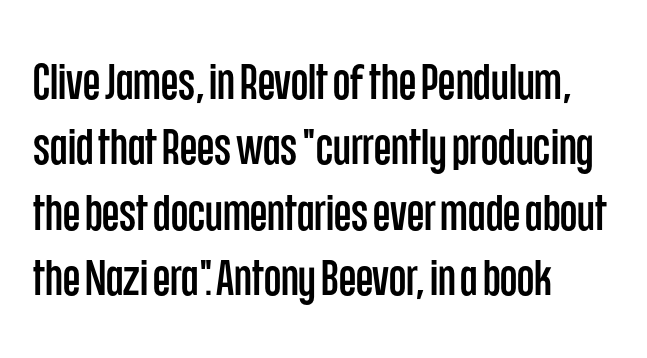
Q: Is the text italic (slanted)? A: No, it is upright.
Q: Is the typeface a serif or a sans-serif typeface? A: Sans-serif.
Q: Is the text underlined? A: No.
Q: How is the paragraph aligned? A: Left-aligned.
Q: Is the spacing between letters normal or unusually wide? A: Normal.
Q: Is the spacing between lines tight, normal or loose? A: Normal.
Q: Width (condensed, normal, or wide)? A: Condensed.
Q: Stroke contrast? A: Low.
Q: x-height? A: Large.
Q: Monospaced? A: No.
